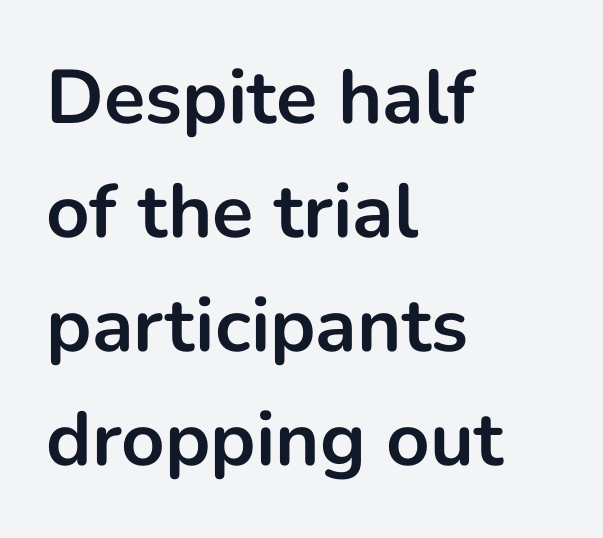
Q: Is the text bold? A: Yes.
Q: Is the text italic (slanted)? A: No, it is upright.
Q: Is the typeface a serif or a sans-serif typeface? A: Sans-serif.
Q: Is the text underlined? A: No.
Q: How is the paragraph aligned? A: Left-aligned.
Q: Is the spacing between letters normal or unusually wide? A: Normal.
Q: Is the spacing between lines tight, normal or loose? A: Normal.
Q: Width (condensed, normal, or wide)? A: Normal.
Q: Stroke contrast? A: Low.
Q: x-height? A: Medium.
Q: Monospaced? A: No.
